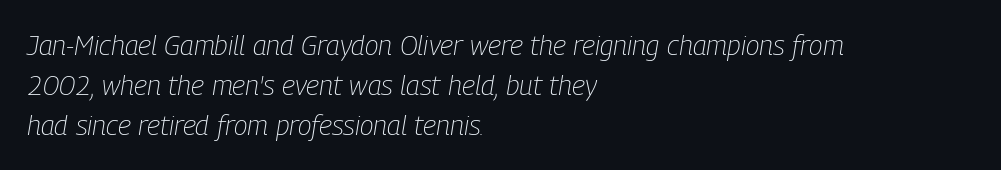
How would I describe the line gaps? Plain and ordinary. The cut favours lightness, reaching ordinary text weight at its darkest. Slant detected: the letters are inclined. Letters rest on an invisible, unmarked baseline. Is this a fixed-width face? No — the glyphs have proportional, varying widths.
